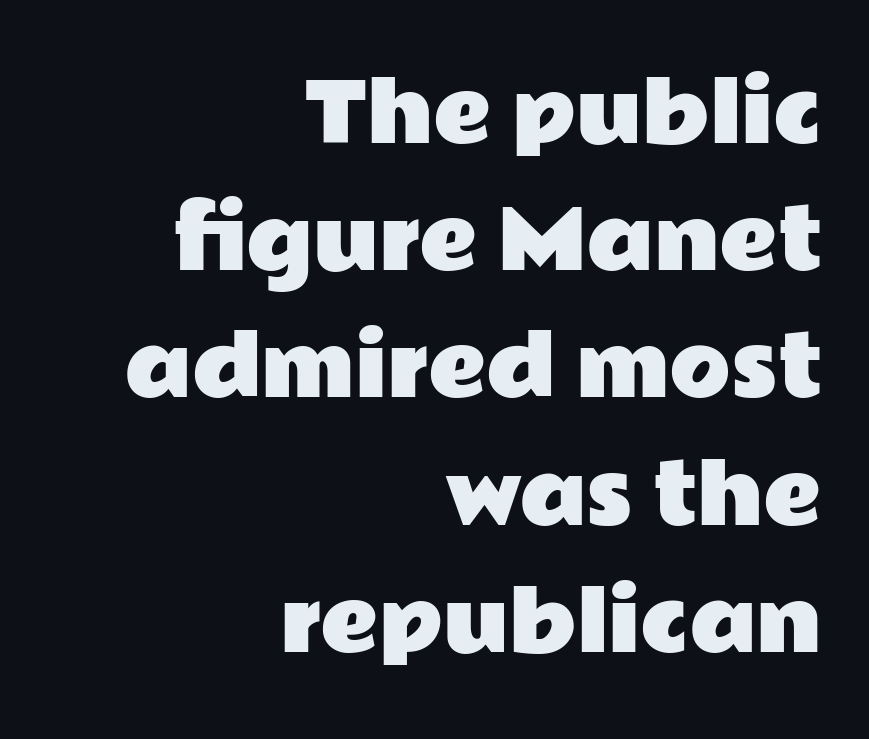
{"serif": "no", "italic": "no", "width": "wide", "stroke_contrast": "low", "x_height": "medium", "monospaced": "no", "underline": "no", "align": "right", "line_spacing": "normal", "line_spacing_ratio": 1.59, "letter_spacing": "normal", "letter_spacing_em": 0.0, "glyph_px": 80}
